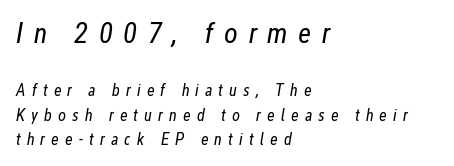
The more generous point size was reserved for the upper chunk. Weight: not bold — regular or lighter. This sample is left-justified, so line endings fall wherever the words run out. Clear beneath every line of the passage. The face used here is rendered with a markedly widened letterfit. The space between consecutive lines is moderate.
